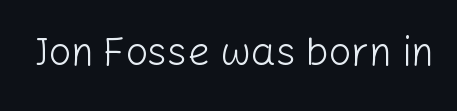
{"serif": "no", "italic": "no", "bold": "no", "weight": "light", "width": "normal", "stroke_contrast": "low", "x_height": "medium", "monospaced": "no", "underline": "no", "letter_spacing": "normal", "letter_spacing_em": 0.0, "glyph_px": 40}
